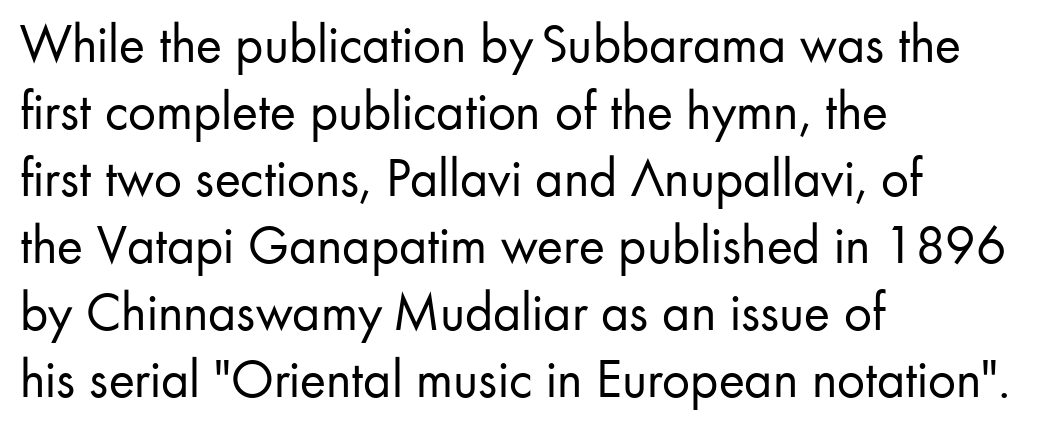
{"serif": "no", "italic": "no", "bold": "no", "weight": "regular", "width": "normal", "stroke_contrast": "low", "x_height": "small", "monospaced": "no", "underline": "no", "align": "left", "line_spacing_ratio": 1.22, "letter_spacing": "normal", "letter_spacing_em": 0.0, "glyph_px": 55}
